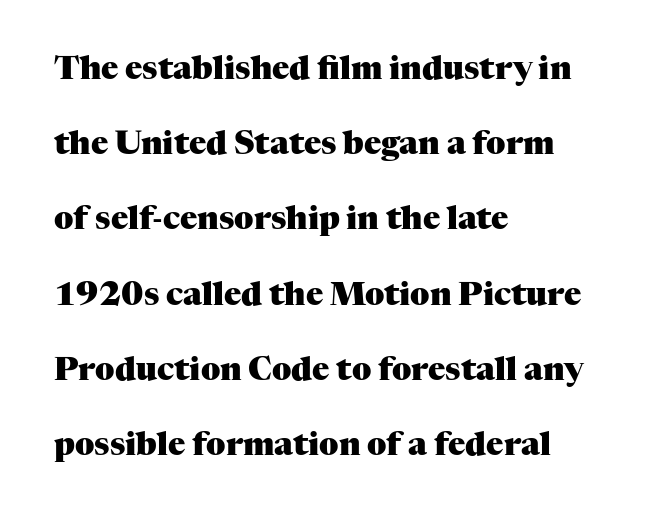
Unlike italic type, these characters show no tilt at all. Strong, thick strokes mark this as bold type. The horizontal fit of the characters is conventional and even. The passage shown is typed in a proportional face where columns would drift. Does the copy run flush right? No — it runs flush left. Each row of text sits above clean, open space.
